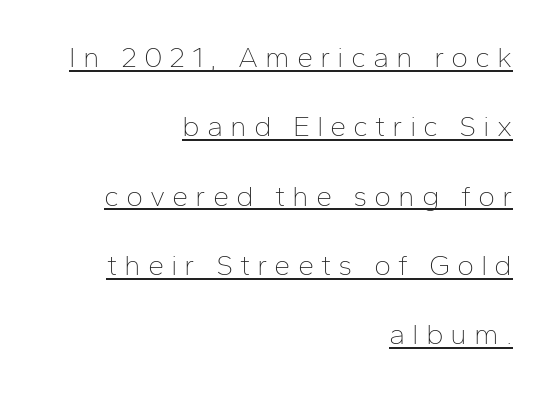
The image shows 29 px thin sans-serif type, upright; set right-aligned, loose line spacing (2.39x), unusually wide letter spacing (+0.24 em), underlined; low stroke contrast and a medium x-height.
